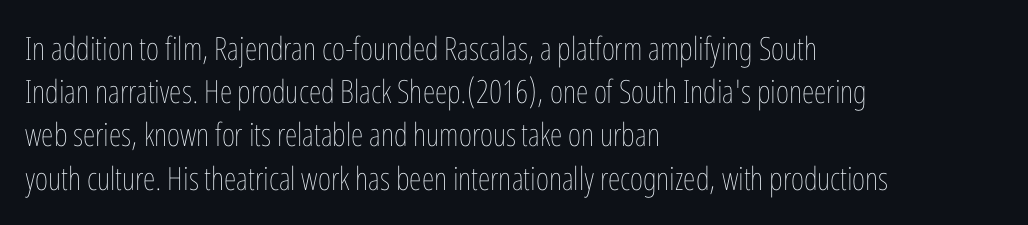
The image shows 32 px thin, condensed type, upright; set left-aligned, normal line spacing (1.35x), normal letter spacing, not underlined; low stroke contrast and a medium x-height.
